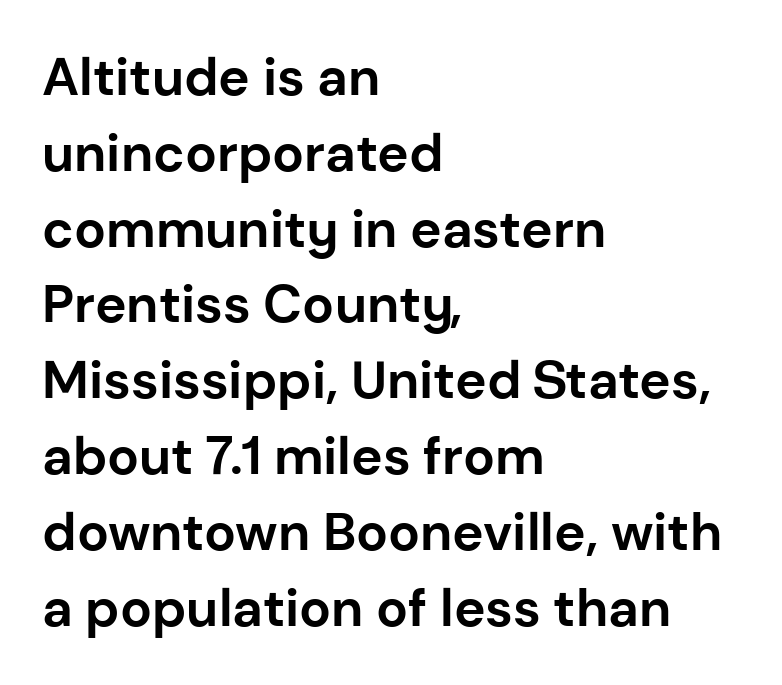
The image shows 53 px bold sans-serif type, upright; set left-aligned, normal line spacing (1.43x), normal letter spacing, not underlined; low stroke contrast and a medium x-height.
